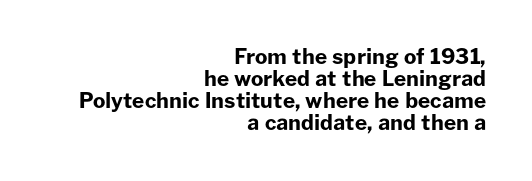
{"italic": "no", "bold": "yes", "underline": "no", "align": "right", "line_spacing": "tight", "line_spacing_ratio": 1.05, "letter_spacing": "normal", "letter_spacing_em": 0.0, "glyph_px": 21}
